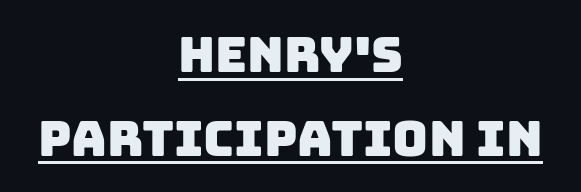
The typesetter chose a symmetrical, centered arrangement here. No extra tracking has been applied to these lines. The passage shown is underscored from start to finish. The passage shown is typed in a proportional face where columns would drift.
